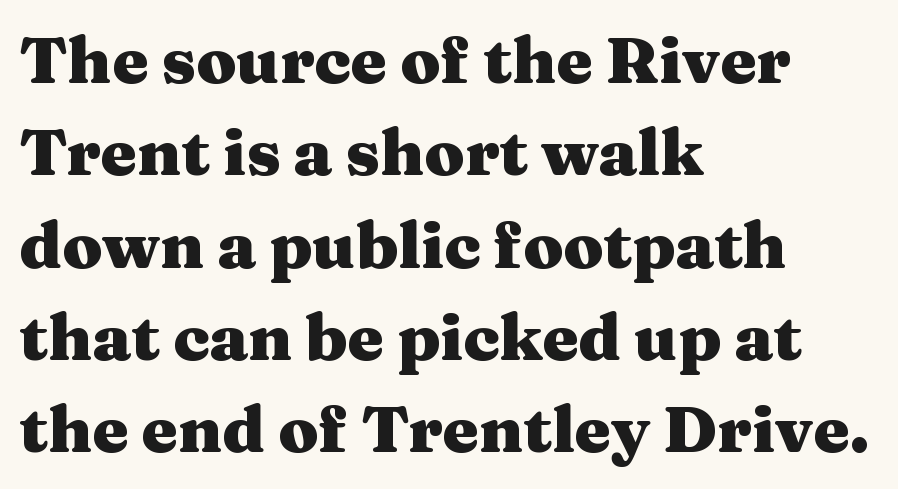
In terms of posture, this sample is upright. Leading: standard. To sum up the face: it has serifs. Each letter keeps its own natural width here, so spacing adapts to shape. Summary of weight: heavy, a full bold.
